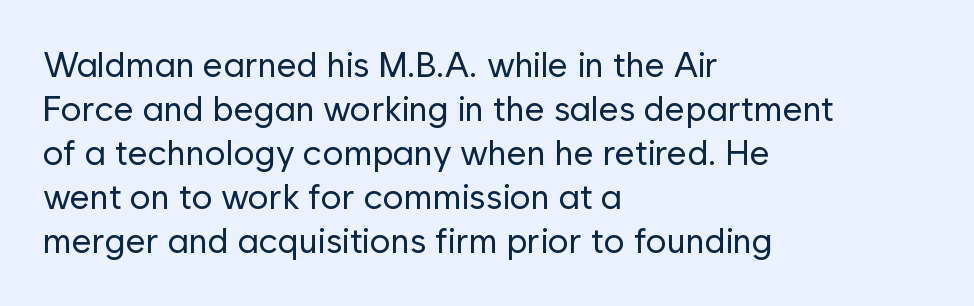
Q: Is the text bold? A: No.
Q: Is the text italic (slanted)? A: No, it is upright.
Q: Is the typeface a serif or a sans-serif typeface? A: Sans-serif.
Q: Is the text underlined? A: No.
Q: How is the paragraph aligned? A: Left-aligned.
Q: Is the spacing between letters normal or unusually wide? A: Normal.
Q: Is the spacing between lines tight, normal or loose? A: Normal.
Q: Width (condensed, normal, or wide)? A: Normal.
Q: Stroke contrast? A: Low.
Q: x-height? A: Medium.
Q: Monospaced? A: No.
